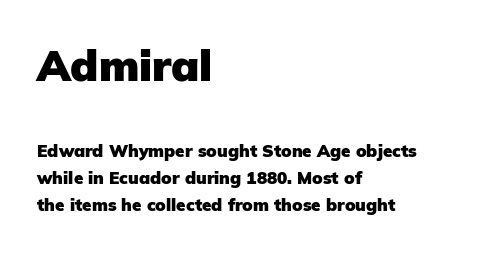
{"serif": "no", "italic": "no", "bold": "yes", "weight": "heavy", "width": "normal", "stroke_contrast": "low", "x_height": "medium", "monospaced": "no", "underline": "no", "align": "left", "line_spacing": "normal", "line_spacing_ratio": 1.58, "letter_spacing": "normal", "letter_spacing_em": 0.0, "larger_block": "first", "size_ratio": 2.53, "glyph_px": 43}
